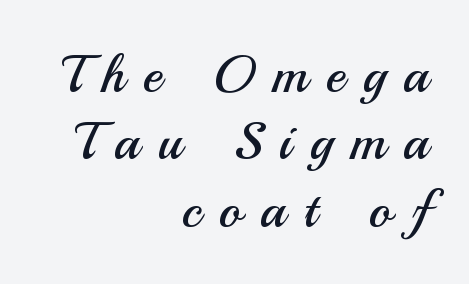
Leading matches the norm, producing a regular column. Proportional: the letters do not fall into vertical columns. This is not heavy type; no bold has been used. The face used here is rendered with a markedly widened letterfit. The rendering shows plain stroke endings on the letterforms — a sans-serif design.
